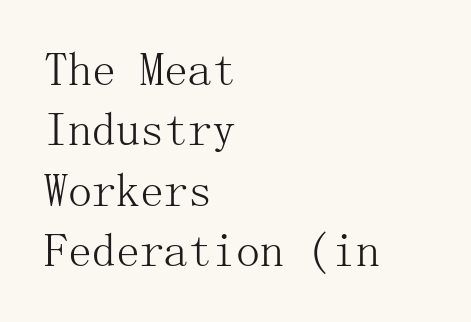
{"serif": "yes", "italic": "no", "bold": "no", "weight": "light", "width": "normal", "stroke_contrast": "medium", "x_height": "medium", "underline": "no", "align": "left", "line_spacing": "normal", "line_spacing_ratio": 1.26, "letter_spacing": "normal", "letter_spacing_em": 0.0, "glyph_px": 48}
